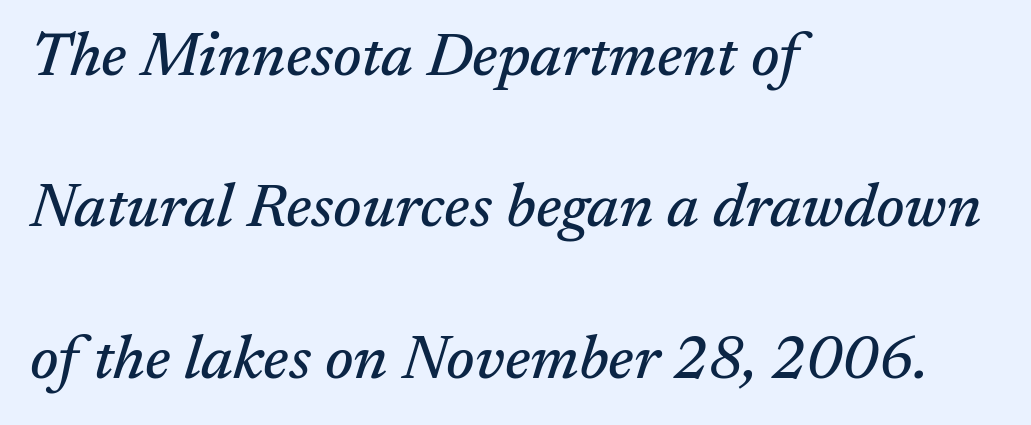
Q: Is the text italic (slanted)? A: Yes, it leans right by about 17 degrees.
Q: Is the typeface a serif or a sans-serif typeface? A: Serif.
Q: Is the text underlined? A: No.
Q: How is the paragraph aligned? A: Left-aligned.
Q: Is the spacing between letters normal or unusually wide? A: Normal.
Q: Is the spacing between lines tight, normal or loose? A: Loose.
Q: Width (condensed, normal, or wide)? A: Normal.
Q: Stroke contrast? A: Medium.
Q: x-height? A: Medium.
Q: Monospaced? A: No.
